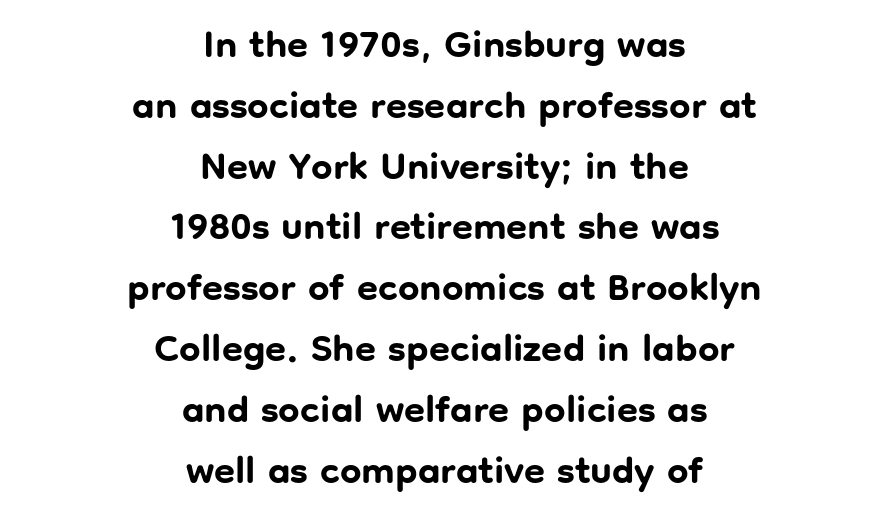
Q: Is the text bold? A: Yes.
Q: Is the text italic (slanted)? A: No, it is upright.
Q: Is the typeface a serif or a sans-serif typeface? A: Sans-serif.
Q: Is the text underlined? A: No.
Q: How is the paragraph aligned? A: Centered.
Q: Is the spacing between letters normal or unusually wide? A: Normal.
Q: Is the spacing between lines tight, normal or loose? A: Normal.
Q: Width (condensed, normal, or wide)? A: Normal.
Q: Stroke contrast? A: Low.
Q: x-height? A: Medium.
Q: Monospaced? A: No.
